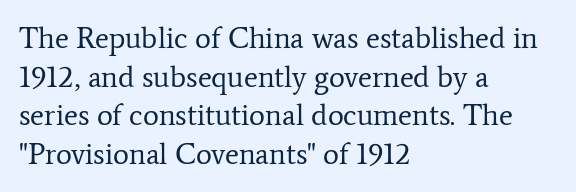
Q: Is the text bold? A: No.
Q: Is the text italic (slanted)? A: No, it is upright.
Q: Is the typeface a serif or a sans-serif typeface? A: Serif.
Q: Is the text underlined? A: No.
Q: How is the paragraph aligned? A: Left-aligned.
Q: Is the spacing between letters normal or unusually wide? A: Normal.
Q: Is the spacing between lines tight, normal or loose? A: Normal.
Q: Width (condensed, normal, or wide)? A: Normal.
Q: Stroke contrast? A: Low.
Q: x-height? A: Medium.
Q: Monospaced? A: No.
